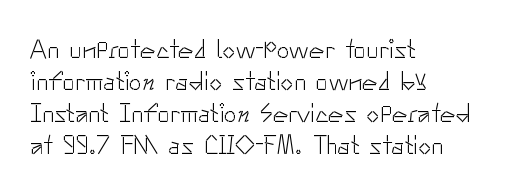
The passage shown is not underscored anywhere. Words appear dense and cohesive because spacing is normal. Alignment: flush left. Unlike italic type, these characters show no tilt at all.
